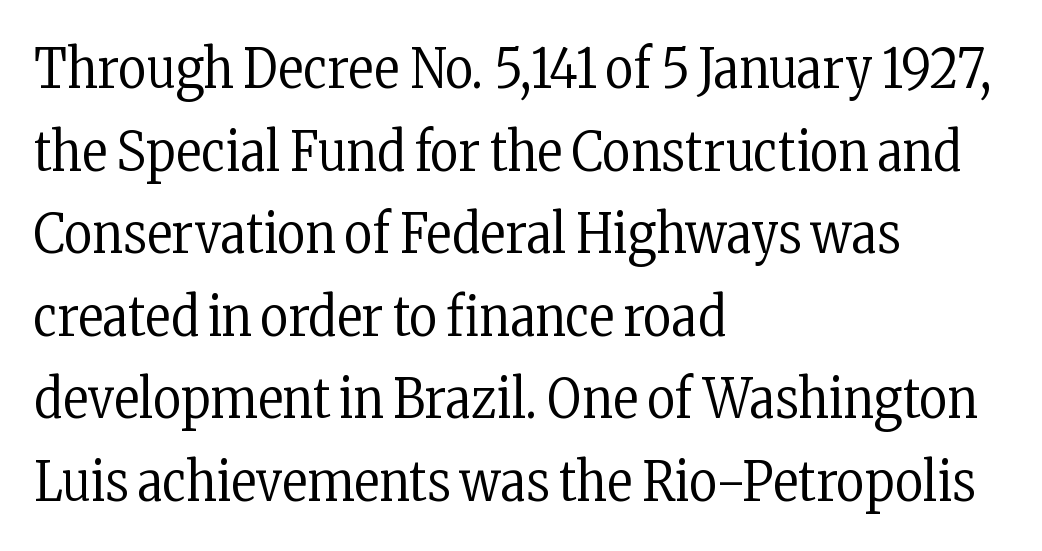
{"serif": "yes", "italic": "no", "bold": "no", "weight": "regular", "width": "condensed", "stroke_contrast": "low", "x_height": "medium", "monospaced": "no", "underline": "no", "align": "left", "line_spacing": "normal", "line_spacing_ratio": 1.53, "letter_spacing": "normal", "letter_spacing_em": 0.0, "glyph_px": 54}
